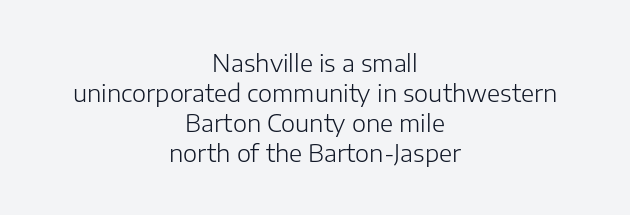
The image shows 24 px text type, upright; set centered, normal line spacing (1.25x), normal letter spacing, not underlined.
